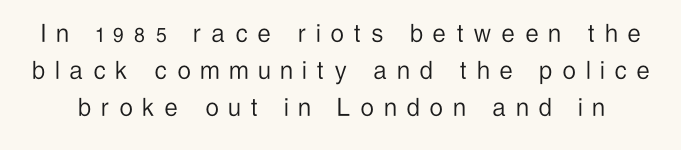
Q: Is the text bold? A: No.
Q: Is the text italic (slanted)? A: No, it is upright.
Q: Is the typeface a serif or a sans-serif typeface? A: Sans-serif.
Q: Is the text underlined? A: No.
Q: Is the spacing between letters normal or unusually wide? A: Unusually wide.
Q: Is the spacing between lines tight, normal or loose? A: Normal.
Q: Width (condensed, normal, or wide)? A: Condensed.
Q: Stroke contrast? A: Low.
Q: x-height? A: Medium.
Q: Monospaced? A: No.
